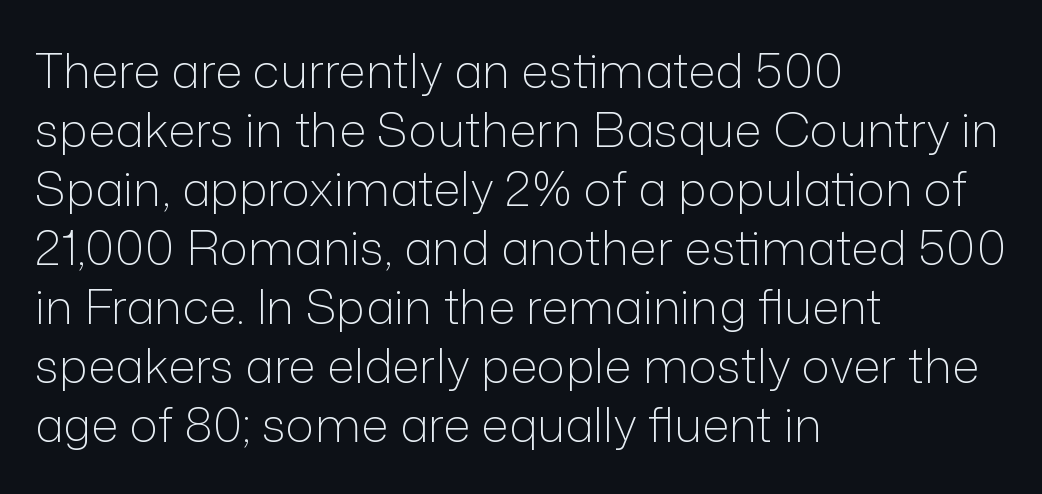
{"serif": "no", "italic": "no", "bold": "no", "weight": "light", "width": "normal", "stroke_contrast": "low", "x_height": "medium", "monospaced": "no", "underline": "no", "align": "left", "line_spacing_ratio": 1.23, "letter_spacing": "normal", "letter_spacing_em": 0.0, "glyph_px": 48}
